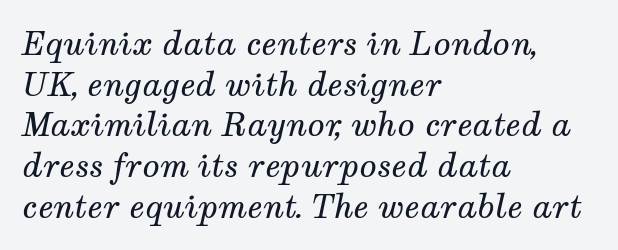
{"serif": "yes", "italic": "yes", "lean": "right", "slant_degrees": 12, "bold": "no", "weight": "regular", "width": "normal", "stroke_contrast": "medium", "x_height": "medium", "monospaced": "no", "underline": "no", "align": "left", "line_spacing": "normal", "line_spacing_ratio": 1.27, "letter_spacing": "normal", "letter_spacing_em": 0.0, "glyph_px": 32}
